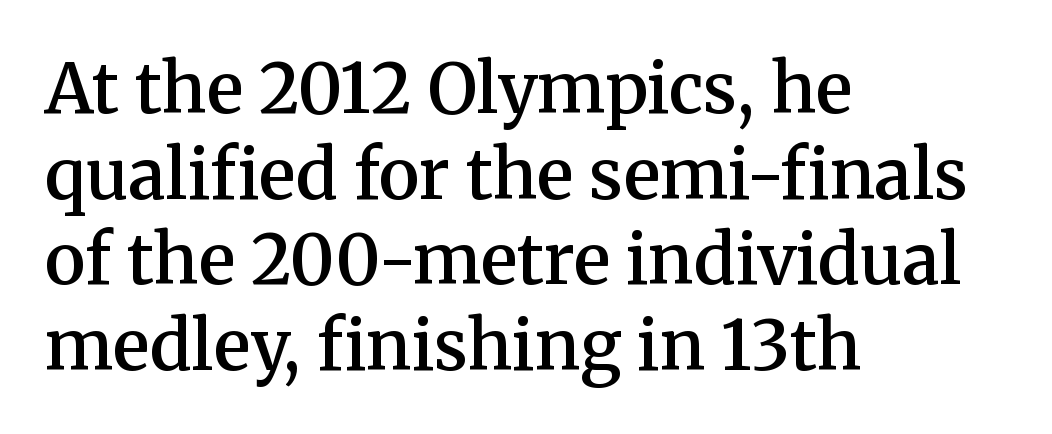
Observe the serifs anchoring each vertical stroke in this sample. The face used here is proportionally spaced, like ordinary book or web type. This rendering leaves character spacing at its baseline value. Designer's note — italics off, roman on. A bare baseline throughout the passage. How heavy is the stroke? Medium-heavy — a semibold, shy of bold.
